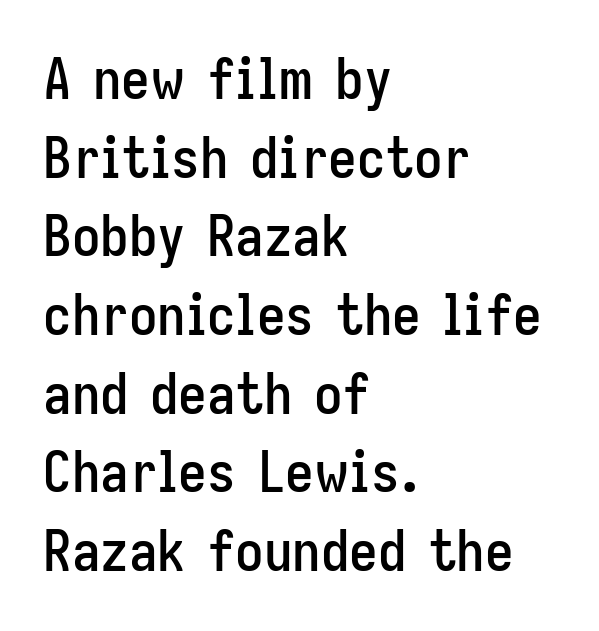
The image shows 57 px condensed sans-serif type, upright; set left-aligned, normal line spacing (1.38x), normal letter spacing, not underlined; low stroke contrast and a medium x-height.
